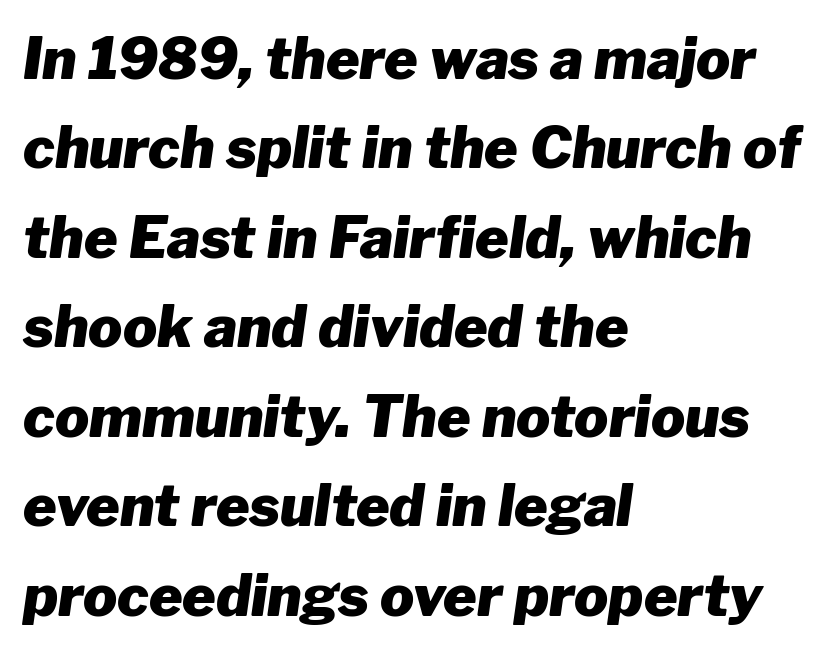
The image shows 57 px heavy type, italic (leaning right); set left-aligned, normal line spacing (1.57x), normal letter spacing, not underlined; low stroke contrast and a medium x-height.
